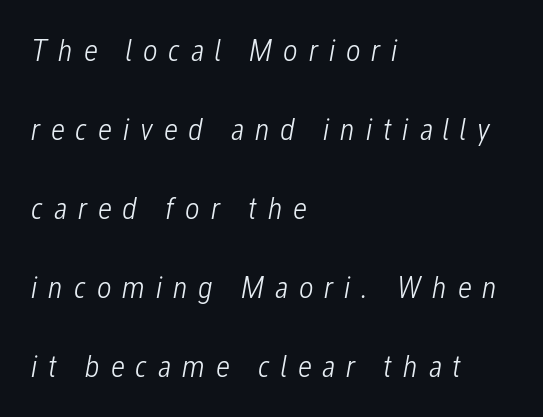
The image shows 32 px light, condensed type, italic (leaning right); set left-aligned, loose line spacing (2.47x), unusually wide letter spacing (+0.33 em), not underlined; low stroke contrast and a medium x-height.
